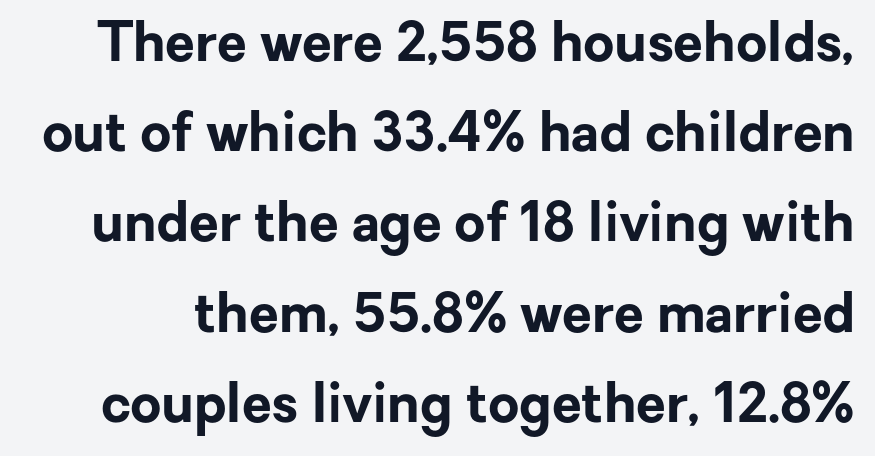
The image shows 54 px bold sans-serif type, upright; set normal line spacing (1.67x), normal letter spacing, not underlined; low stroke contrast and a medium x-height.
